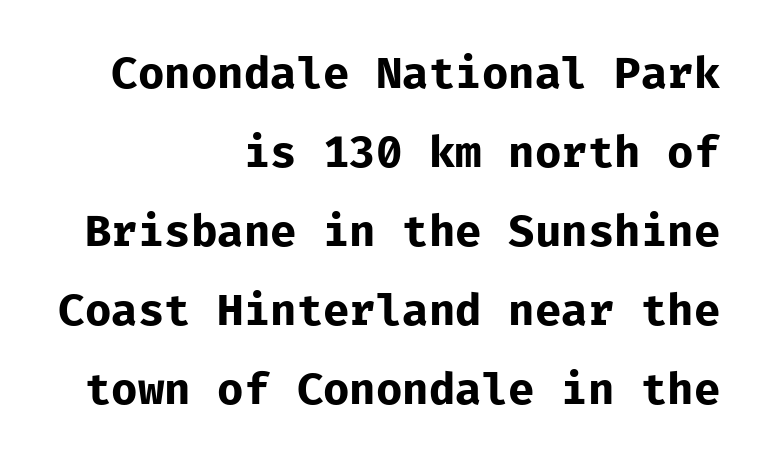
{"serif": "no", "italic": "no", "bold": "yes", "weight": "bold", "width": "normal", "stroke_contrast": "low", "x_height": "medium", "underline": "no", "align": "right", "line_spacing_ratio": 1.84, "letter_spacing": "normal", "letter_spacing_em": 0.0, "glyph_px": 43}
